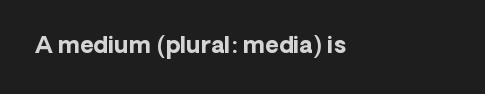
Q: Is the text bold? A: Yes.
Q: Is the text italic (slanted)? A: No, it is upright.
Q: Is the text underlined? A: No.
Q: How is the paragraph aligned? A: Left-aligned.
Q: Is the spacing between letters normal or unusually wide? A: Normal.
